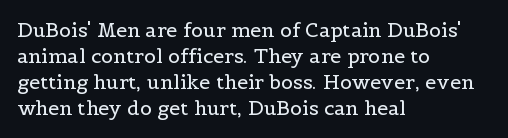
{"italic": "no", "bold": "no", "underline": "no", "align": "left", "line_spacing": "normal", "line_spacing_ratio": 1.3, "letter_spacing": "normal", "letter_spacing_em": 0.0, "glyph_px": 20}
